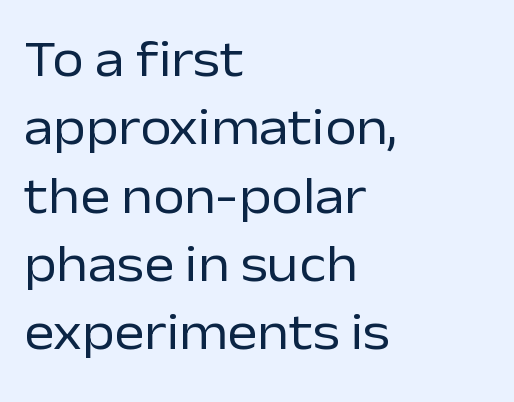
Default kerning and tracking; the words read as compact shapes. This block has exactly the height ordinary leading produces. The letters stand straight up with perfectly vertical stems. Does the copy run flush right? No — it runs flush left. The rendering uses natural spacing where letterforms have individual widths.
